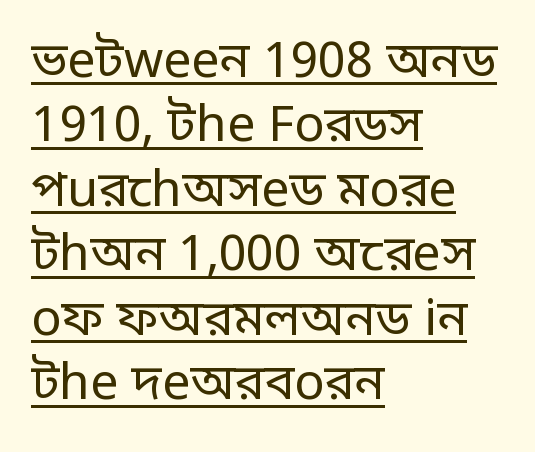
The image shows 50 px regular-weight sans-serif type, upright; set left-aligned, normal line spacing (1.29x), normal letter spacing, underlined; low stroke contrast and a large x-height.
